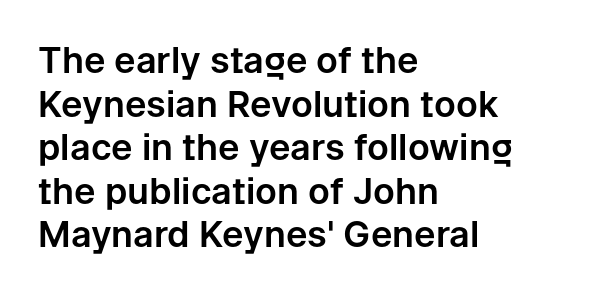
Q: Is the text italic (slanted)? A: No, it is upright.
Q: Is the typeface a serif or a sans-serif typeface? A: Sans-serif.
Q: Is the text underlined? A: No.
Q: How is the paragraph aligned? A: Left-aligned.
Q: Is the spacing between letters normal or unusually wide? A: Normal.
Q: Width (condensed, normal, or wide)? A: Normal.
Q: Stroke contrast? A: Low.
Q: x-height? A: Medium.
Q: Monospaced? A: No.
